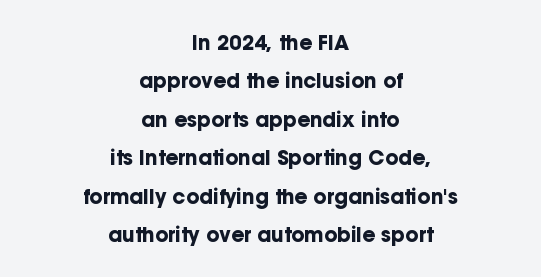
{"italic": "no", "bold": "yes", "underline": "no", "align": "center", "line_spacing": "loose", "line_spacing_ratio": 1.92, "letter_spacing": "normal", "letter_spacing_em": 0.0, "glyph_px": 20}
